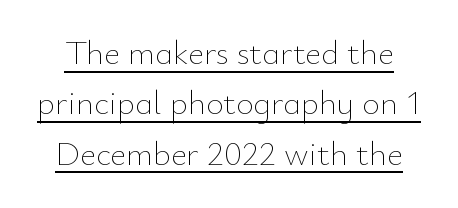
Q: Is the text bold? A: No.
Q: Is the text italic (slanted)? A: No, it is upright.
Q: Is the text underlined? A: Yes.
Q: Is the spacing between letters normal or unusually wide? A: Normal.
Q: Is the spacing between lines tight, normal or loose? A: Normal.
Q: Width (condensed, normal, or wide)? A: Normal.
Q: Stroke contrast? A: Low.
Q: x-height? A: Small.
Q: Monospaced? A: No.
